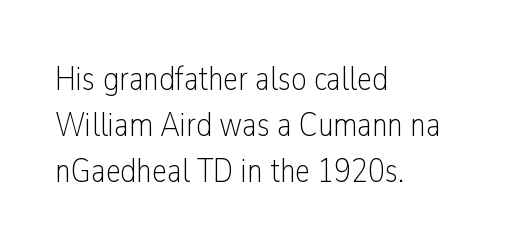
This sample has the flowing, uneven cadence of proportional lettering. Caption: multi-line text, flush left, ragged right. Reading down the column, the eye jumps a familiar distance to each next line. In terms of letterspacing, this is plain default setting. This reads as an unemphasized weight, regular at the heaviest. The words here are not underlined.
